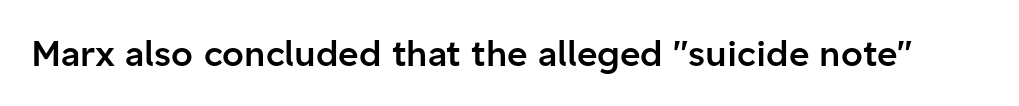
The image shows 35 px semibold sans-serif type, upright; set normal letter spacing, not underlined; low stroke contrast and a medium x-height.
